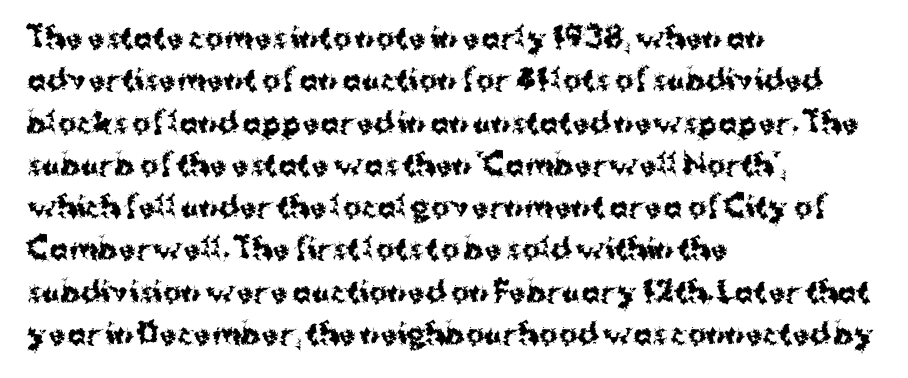
The glyphs in this specimen are sans serif. You'd pick this weight for a headline — it's a proper bold. Is the block centered? No — it sits flush against the left margin. This sample has the flowing, uneven cadence of proportional lettering.
